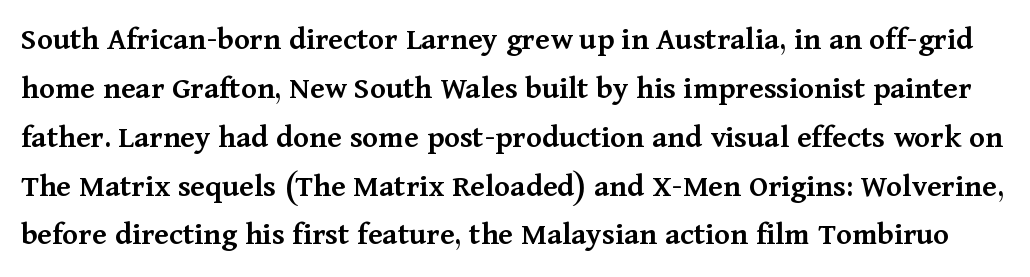
A normal amount of white space separates one row of letters from the next. Plain, unruled lines of type. Is there any slant? The stems are plumb. Are there feet on the stems? There are — it's a serif. The horizontal fit of the characters is conventional and even. You could not count columns in this text — the font is proportionally spaced.
